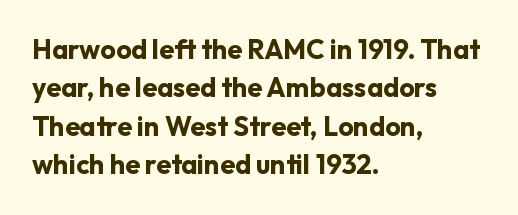
Q: Is the text bold? A: Yes.
Q: Is the text italic (slanted)? A: No, it is upright.
Q: Is the text underlined? A: No.
Q: How is the paragraph aligned? A: Left-aligned.
Q: Is the spacing between letters normal or unusually wide? A: Normal.
Q: Is the spacing between lines tight, normal or loose? A: Normal.
